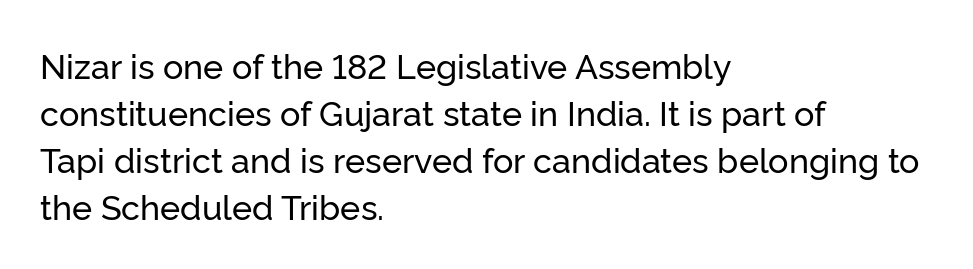
{"serif": "no", "italic": "no", "width": "normal", "stroke_contrast": "low", "x_height": "medium", "monospaced": "no", "underline": "no", "align": "left", "line_spacing": "normal", "line_spacing_ratio": 1.38, "letter_spacing": "normal", "letter_spacing_em": 0.0, "glyph_px": 34}
